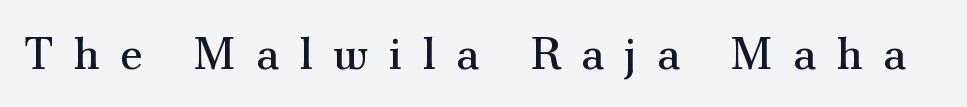
{"serif": "yes", "italic": "no", "bold": "no", "weight": "regular", "width": "normal", "stroke_contrast": "medium", "x_height": "small", "monospaced": "no", "underline": "no", "letter_spacing": "wide", "letter_spacing_em": 0.45, "glyph_px": 45}
